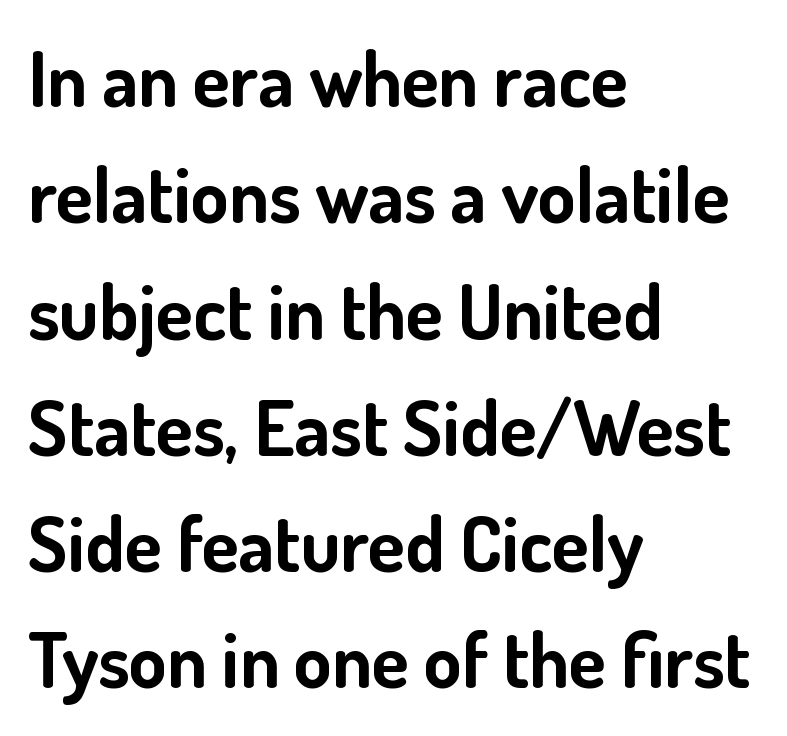
Q: Is the text bold? A: Yes.
Q: Is the text italic (slanted)? A: No, it is upright.
Q: Is the typeface a serif or a sans-serif typeface? A: Sans-serif.
Q: Is the text underlined? A: No.
Q: How is the paragraph aligned? A: Left-aligned.
Q: Is the spacing between letters normal or unusually wide? A: Normal.
Q: Is the spacing between lines tight, normal or loose? A: Normal.
Q: Width (condensed, normal, or wide)? A: Normal.
Q: Stroke contrast? A: Low.
Q: x-height? A: Small.
Q: Monospaced? A: No.
